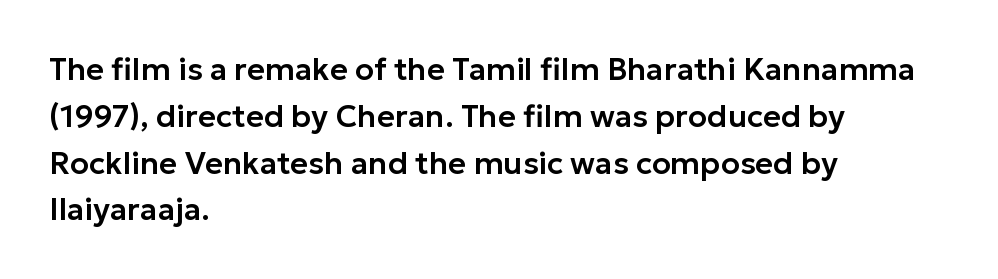
The image shows 31 px sans-serif type, upright; set left-aligned, normal line spacing (1.51x), normal letter spacing, not underlined; low stroke contrast and a medium x-height.
